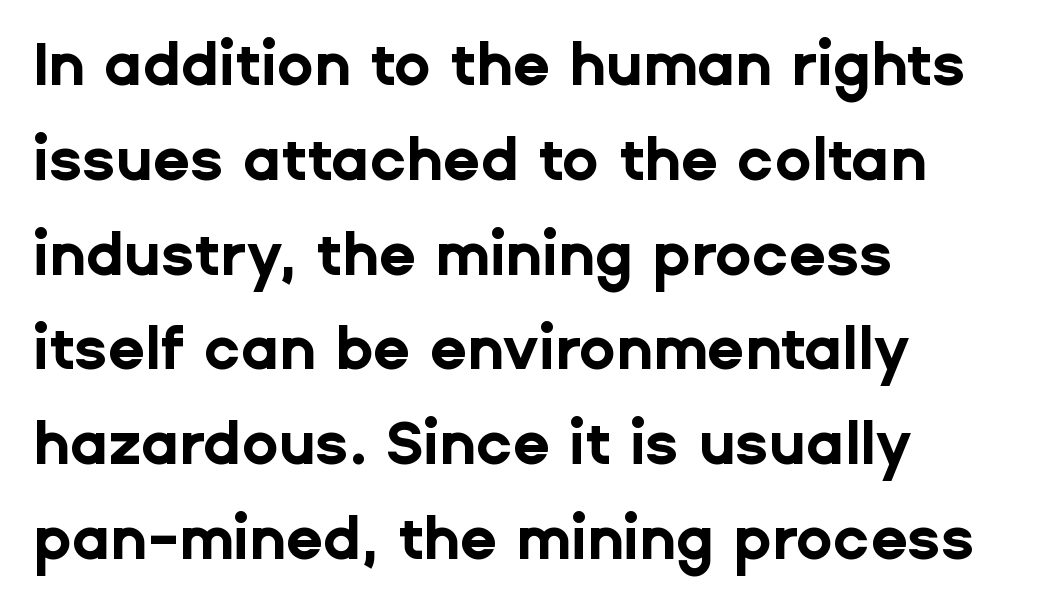
Q: Is the text bold? A: Yes.
Q: Is the text italic (slanted)? A: No, it is upright.
Q: Is the typeface a serif or a sans-serif typeface? A: Sans-serif.
Q: Is the text underlined? A: No.
Q: How is the paragraph aligned? A: Left-aligned.
Q: Is the spacing between letters normal or unusually wide? A: Normal.
Q: Is the spacing between lines tight, normal or loose? A: Normal.
Q: Width (condensed, normal, or wide)? A: Normal.
Q: Stroke contrast? A: Low.
Q: x-height? A: Medium.
Q: Monospaced? A: No.
